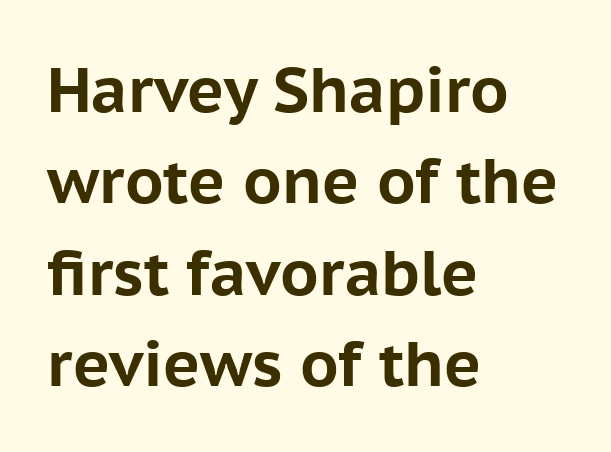
The image shows 63 px bold sans-serif type, upright; set left-aligned, normal line spacing (1.45x), normal letter spacing, not underlined; low stroke contrast and a medium x-height.
